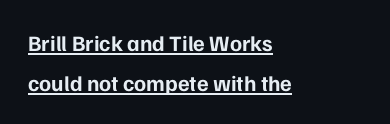
Q: Is the text bold? A: Yes.
Q: Is the text italic (slanted)? A: No, it is upright.
Q: Is the text underlined? A: Yes.
Q: How is the paragraph aligned? A: Left-aligned.
Q: Is the spacing between letters normal or unusually wide? A: Normal.
